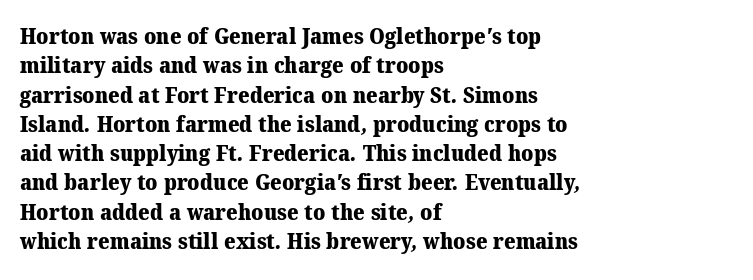
Q: Is the text bold? A: Yes.
Q: Is the text underlined? A: No.
Q: How is the paragraph aligned? A: Left-aligned.
Q: Is the spacing between letters normal or unusually wide? A: Normal.
Q: Is the spacing between lines tight, normal or loose? A: Normal.
